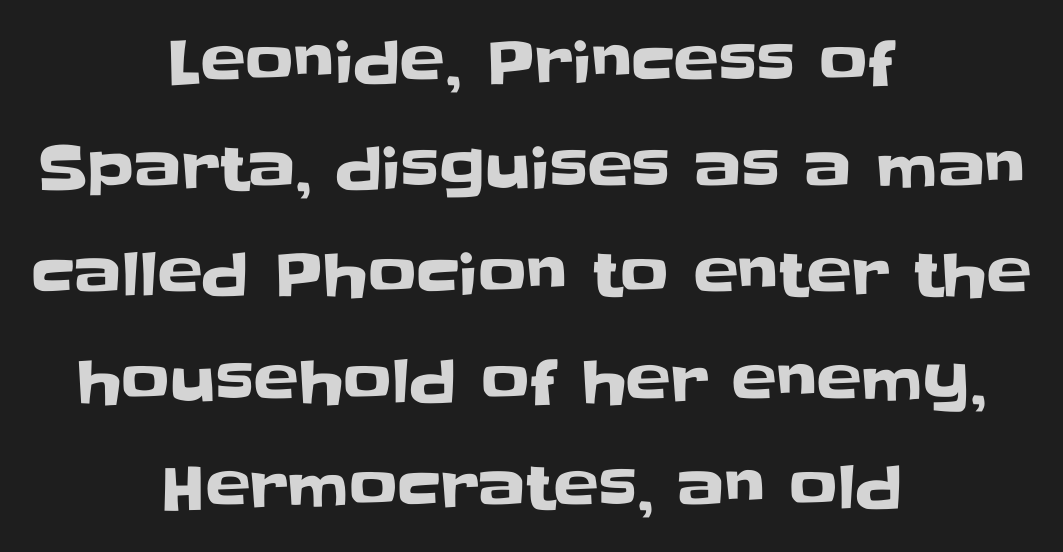
Quick note: underline off. Each letter keeps its own natural width here, so spacing adapts to shape. In terms of letterspacing, this is plain default setting. The passage shown is typeset with a sans-serif family. Caption: multi-line text, centered on the measure.
